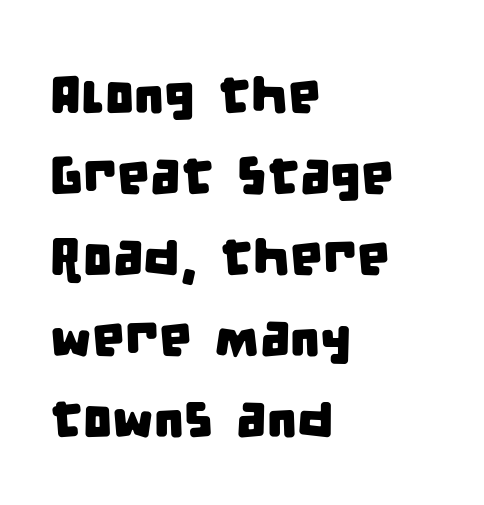
Q: Is the typeface a serif or a sans-serif typeface? A: Sans-serif.
Q: Is the text underlined? A: No.
Q: How is the paragraph aligned? A: Left-aligned.
Q: Is the spacing between letters normal or unusually wide? A: Normal.
Q: Is the spacing between lines tight, normal or loose? A: Normal.
Q: Width (condensed, normal, or wide)? A: Condensed.
Q: Stroke contrast? A: Low.
Q: x-height? A: Large.
Q: Monospaced? A: No.
